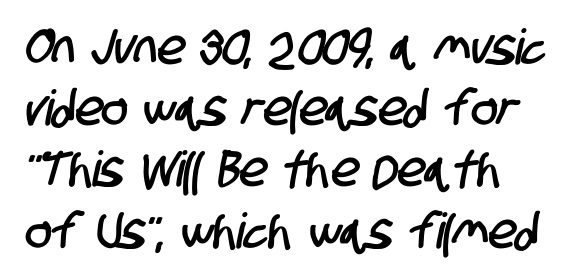
{"serif": "no", "width": "condensed", "stroke_contrast": "low", "x_height": "large", "monospaced": "no", "underline": "no", "align": "left", "line_spacing": "normal", "line_spacing_ratio": 1.25, "letter_spacing": "normal", "letter_spacing_em": 0.0, "glyph_px": 49}
